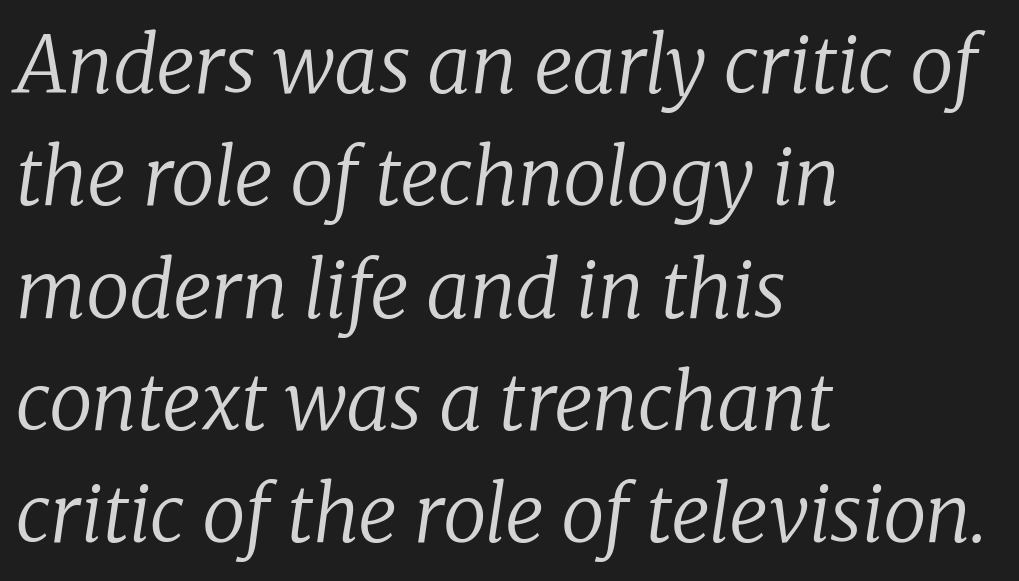
{"serif": "yes", "italic": "yes", "lean": "right", "slant_degrees": 8, "bold": "no", "weight": "regular", "width": "normal", "stroke_contrast": "low", "x_height": "medium", "monospaced": "no", "underline": "no", "align": "left", "line_spacing": "normal", "line_spacing_ratio": 1.44, "letter_spacing": "normal", "letter_spacing_em": 0.0, "glyph_px": 78}
